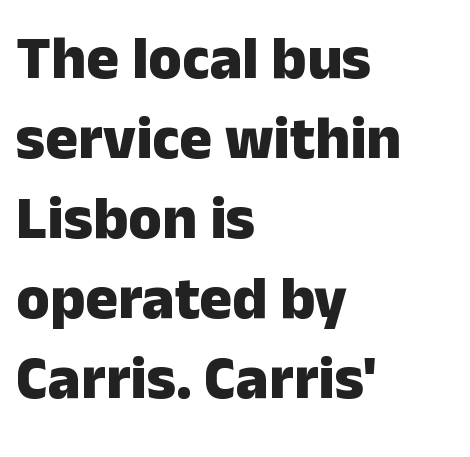
Q: Is the text bold? A: Yes.
Q: Is the text italic (slanted)? A: No, it is upright.
Q: Is the typeface a serif or a sans-serif typeface? A: Sans-serif.
Q: Is the text underlined? A: No.
Q: How is the paragraph aligned? A: Left-aligned.
Q: Is the spacing between letters normal or unusually wide? A: Normal.
Q: Is the spacing between lines tight, normal or loose? A: Normal.
Q: Width (condensed, normal, or wide)? A: Normal.
Q: Stroke contrast? A: Low.
Q: x-height? A: Medium.
Q: Monospaced? A: No.
